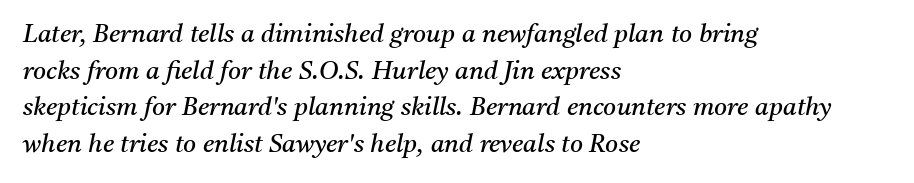
Q: Is the text bold? A: No.
Q: Is the text italic (slanted)? A: Yes, it leans right by about 11 degrees.
Q: Is the text underlined? A: No.
Q: How is the paragraph aligned? A: Left-aligned.
Q: Is the spacing between letters normal or unusually wide? A: Normal.
Q: Is the spacing between lines tight, normal or loose? A: Normal.
